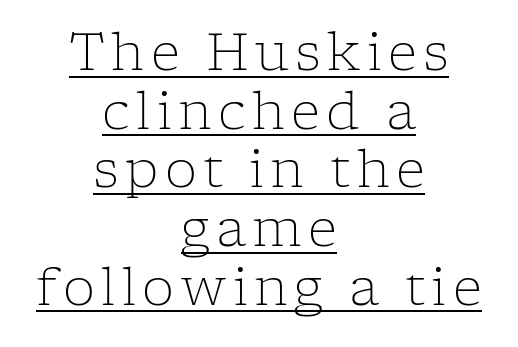
Weight class: somewhere from thin through regular. Check where the strokes stop: tiny serifs finish them off. This is roman type, the default non-slanted kind. Underline: present. Casual observation: everything's sitting right in the middle.
